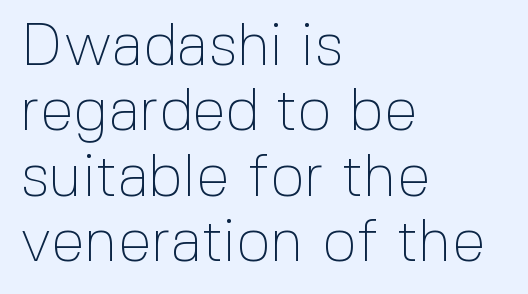
Q: Is the text bold? A: No.
Q: Is the text italic (slanted)? A: No, it is upright.
Q: Is the typeface a serif or a sans-serif typeface? A: Sans-serif.
Q: Is the text underlined? A: No.
Q: How is the paragraph aligned? A: Left-aligned.
Q: Is the spacing between letters normal or unusually wide? A: Normal.
Q: Is the spacing between lines tight, normal or loose? A: Tight.
Q: Width (condensed, normal, or wide)? A: Normal.
Q: x-height? A: Medium.
Q: Monospaced? A: No.
